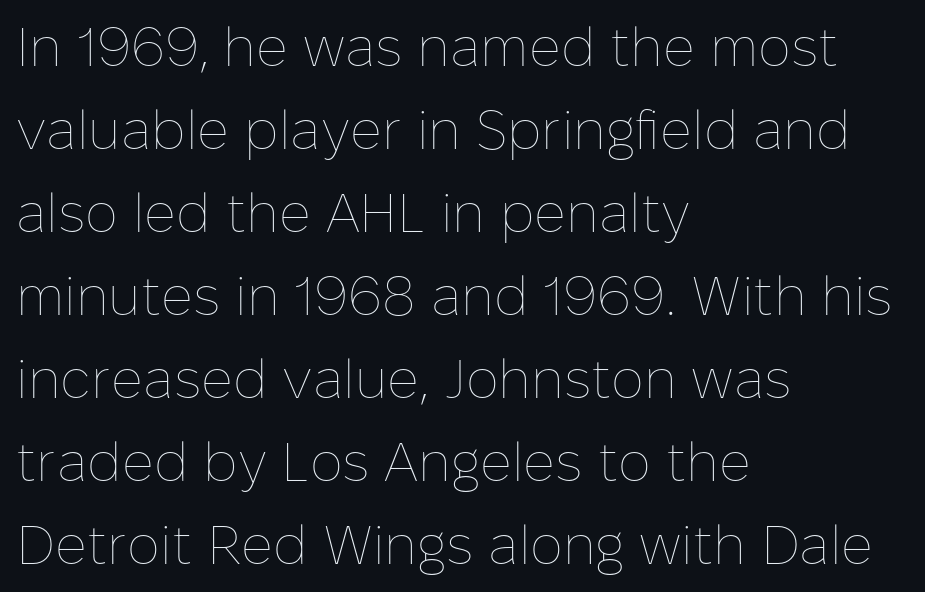
Q: Is the text bold? A: No.
Q: Is the text italic (slanted)? A: No, it is upright.
Q: Is the text underlined? A: No.
Q: How is the paragraph aligned? A: Left-aligned.
Q: Is the spacing between letters normal or unusually wide? A: Normal.
Q: Is the spacing between lines tight, normal or loose? A: Normal.
Q: Width (condensed, normal, or wide)? A: Normal.
Q: Stroke contrast? A: Low.
Q: x-height? A: Medium.
Q: Monospaced? A: No.
